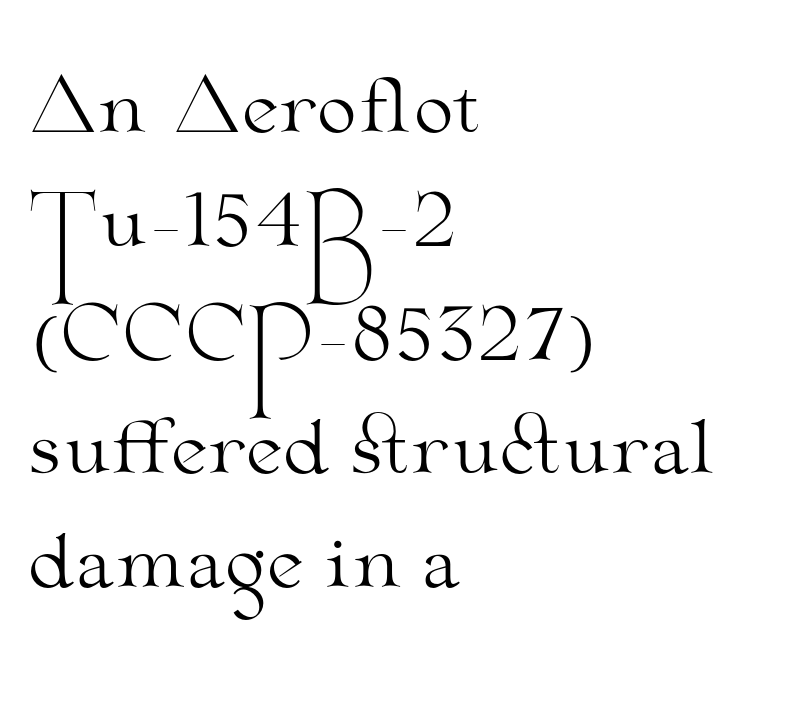
The image shows 72 px light, wide serif type, upright; set left-aligned, normal line spacing (1.58x), normal letter spacing, not underlined; medium stroke contrast and a small x-height.
